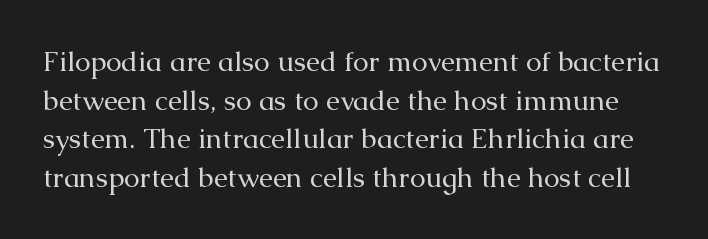
Notice how descenders clear the ascenders below comfortably — that's standard leading. Spacing verdict: proportional, widths tailored to each character. Note: serifs present on the glyphs. Standard letterfit; no display-style spreading of the glyphs. Quick note: not italic, upright.
